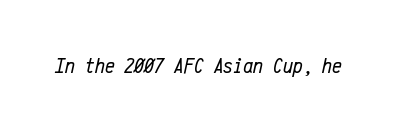
{"italic": "yes", "lean": "right", "slant_degrees": 12, "bold": "no", "underline": "no", "letter_spacing": "normal", "letter_spacing_em": 0.0, "glyph_px": 22}
